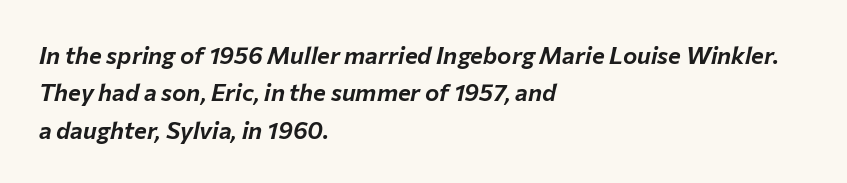
Q: Is the text italic (slanted)? A: Yes, it leans right by about 12 degrees.
Q: Is the text underlined? A: No.
Q: How is the paragraph aligned? A: Left-aligned.
Q: Is the spacing between letters normal or unusually wide? A: Normal.
Q: Is the spacing between lines tight, normal or loose? A: Normal.
